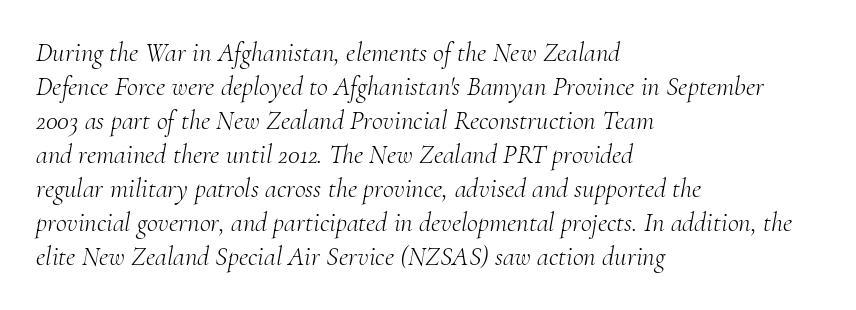
Layout note: lines flush left. The area under the type is left untouched. The horizontal fit of the characters is conventional and even. Caption: face not bold, strokes unweighted. A typesetter would call this leading conventional body-copy spacing.
